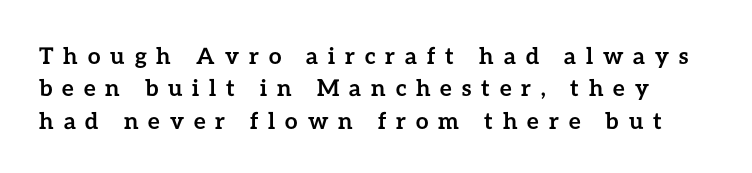
The horizontal fit of the characters is loose and conspicuously gappy. Check the space under the baseline: it is left empty. Is there much room between lines? A standard amount, neither cramped nor airy. Do the letters lean? They stand straight. Stroke thickness is high; the sample reads as a true bold.
